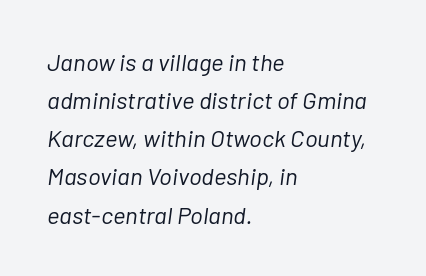
The text block is weighted toward the left margin, trailing off unevenly rightward. Decoration check: the copy has no underline. Look at the tracking — it's just the regular setting, nothing added. The face looks like a standard text weight, possibly lighter. The line-height multiplier appears to be the usual default. A typesetter would mark this as italic.
